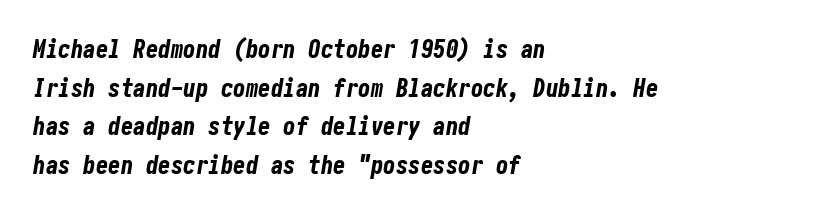
{"italic": "yes", "lean": "right", "slant_degrees": 10, "bold": "yes", "underline": "no", "align": "left", "line_spacing": "normal", "line_spacing_ratio": 1.55, "letter_spacing": "normal", "letter_spacing_em": 0.0, "glyph_px": 25}
